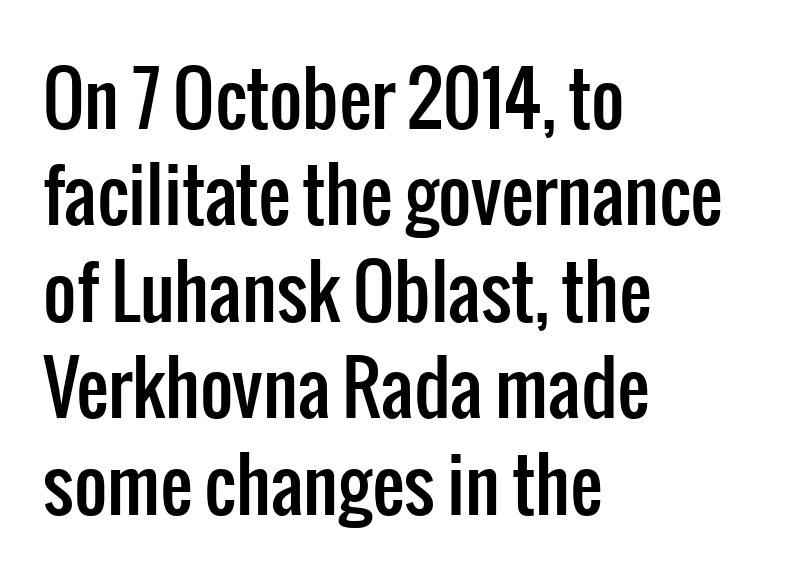
Notice how the stems are strictly vertical — no italics here. The passage shown has conventional tracking throughout. Beneath every word, the page is bare. Looks like regular typesetting: each glyph gets only the width it needs. The rag falls on the right side of this text block.
